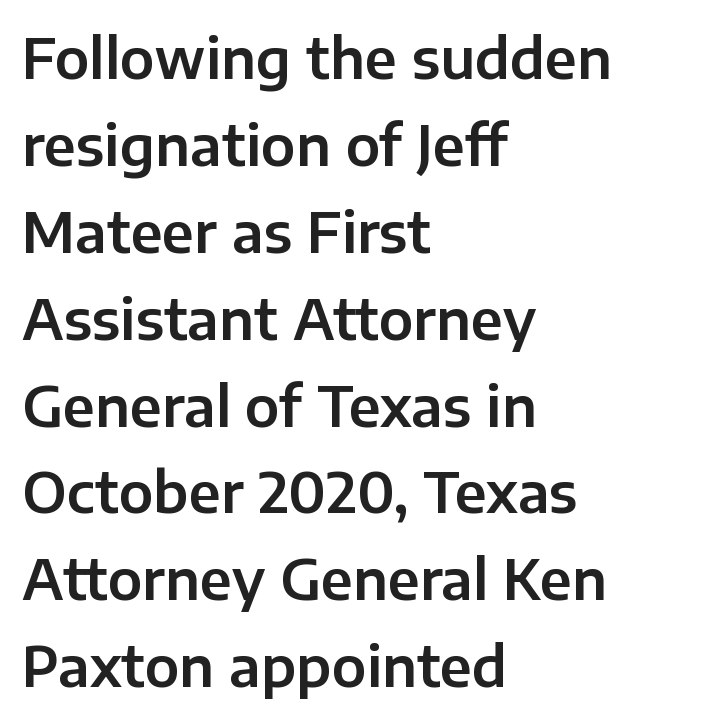
{"serif": "no", "italic": "no", "width": "normal", "stroke_contrast": "low", "x_height": "medium", "monospaced": "no", "underline": "no", "align": "left", "line_spacing": "normal", "line_spacing_ratio": 1.58, "letter_spacing": "normal", "letter_spacing_em": 0.0, "glyph_px": 55}
